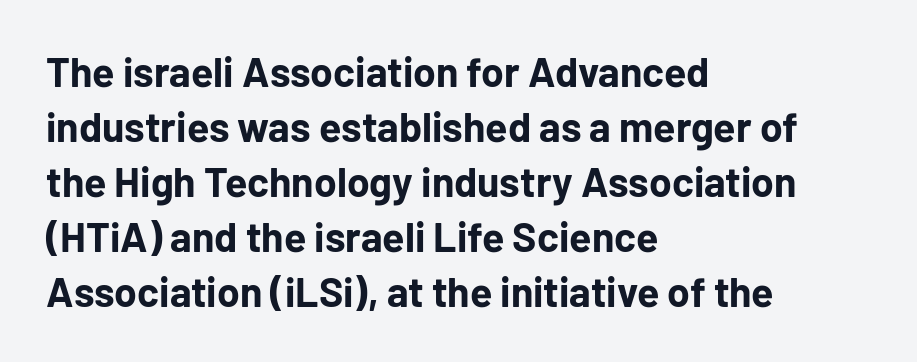
Q: Is the text bold? A: Yes.
Q: Is the text italic (slanted)? A: No, it is upright.
Q: Is the typeface a serif or a sans-serif typeface? A: Sans-serif.
Q: Is the text underlined? A: No.
Q: How is the paragraph aligned? A: Left-aligned.
Q: Is the spacing between letters normal or unusually wide? A: Normal.
Q: Is the spacing between lines tight, normal or loose? A: Normal.
Q: Width (condensed, normal, or wide)? A: Normal.
Q: Stroke contrast? A: Low.
Q: x-height? A: Medium.
Q: Monospaced? A: No.
